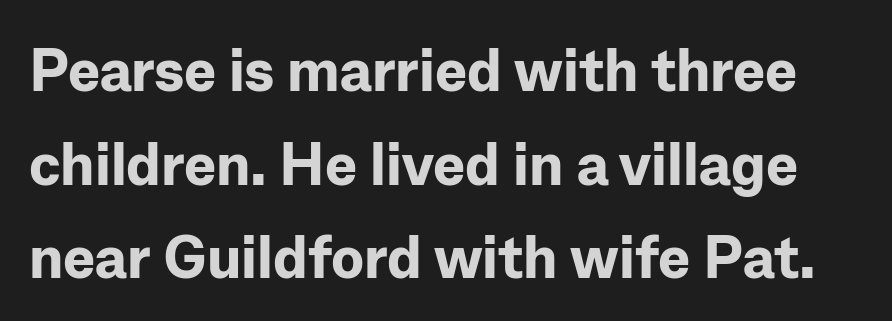
The image shows 60 px bold sans-serif type, upright; set normal line spacing (1.56x), normal letter spacing, not underlined; low stroke contrast and a medium x-height.
